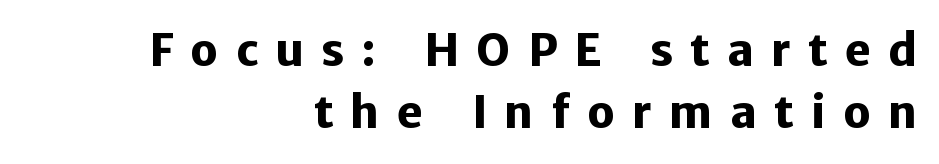
Q: Is the text bold? A: Yes.
Q: Is the text italic (slanted)? A: No, it is upright.
Q: Is the typeface a serif or a sans-serif typeface? A: Sans-serif.
Q: Is the text underlined? A: No.
Q: How is the paragraph aligned? A: Right-aligned.
Q: Is the spacing between letters normal or unusually wide? A: Unusually wide.
Q: Is the spacing between lines tight, normal or loose? A: Normal.
Q: Width (condensed, normal, or wide)? A: Normal.
Q: Stroke contrast? A: Low.
Q: x-height? A: Medium.
Q: Monospaced? A: No.
